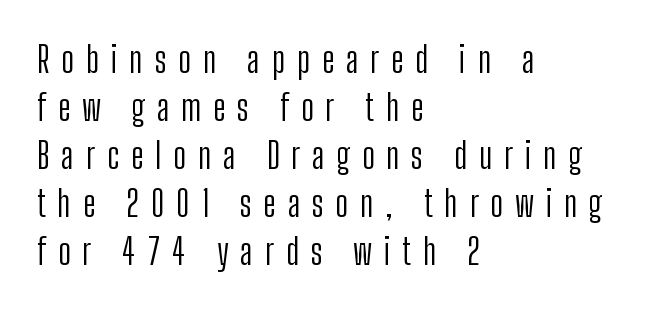
Q: Is the text bold? A: No.
Q: Is the text italic (slanted)? A: No, it is upright.
Q: Is the typeface a serif or a sans-serif typeface? A: Sans-serif.
Q: Is the text underlined? A: No.
Q: How is the paragraph aligned? A: Left-aligned.
Q: Is the spacing between letters normal or unusually wide? A: Unusually wide.
Q: Is the spacing between lines tight, normal or loose? A: Normal.
Q: Width (condensed, normal, or wide)? A: Condensed.
Q: Stroke contrast? A: Low.
Q: x-height? A: Medium.
Q: Monospaced? A: No.
